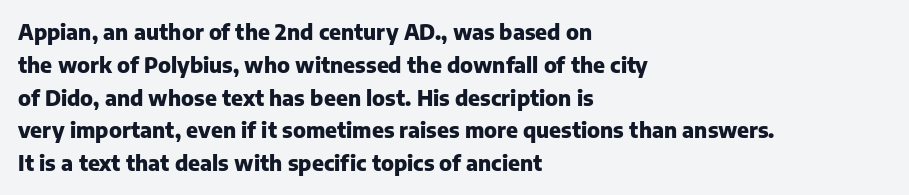
Weight check: bold — yes, fully. This rendering features lettering with no underline. This is the regular roman posture of the typeface. Is there much room between lines? A standard amount, neither cramped nor airy. No extra tracking has been applied to these lines. The rag falls on the right side of this text block.
